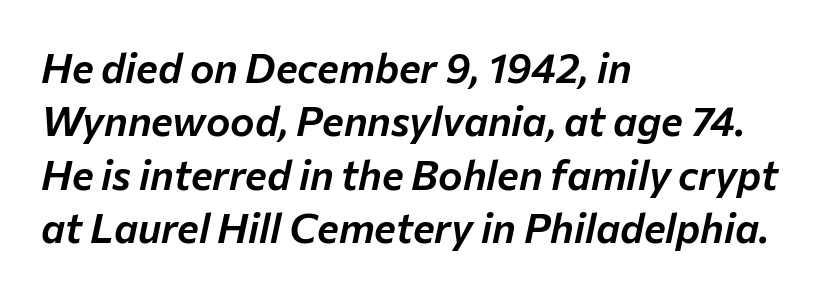
In terms of leading, this rendering sits right in the middle. Short and long lines alike share a common starting point at left. The string is rendered with underlining switched off. A typesetter would mark this as italic. There is no visible air inserted between adjacent glyphs. Each letter keeps its own natural width here, so spacing adapts to shape.
